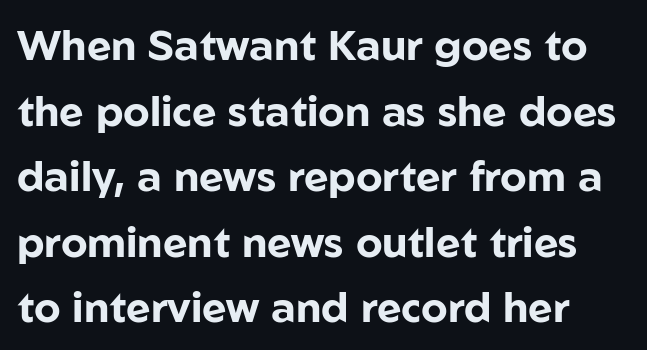
{"serif": "no", "italic": "no", "bold": "yes", "weight": "bold", "width": "normal", "stroke_contrast": "low", "x_height": "medium", "monospaced": "no", "underline": "no", "line_spacing": "normal", "line_spacing_ratio": 1.56, "letter_spacing": "normal", "letter_spacing_em": 0.0, "glyph_px": 42}
